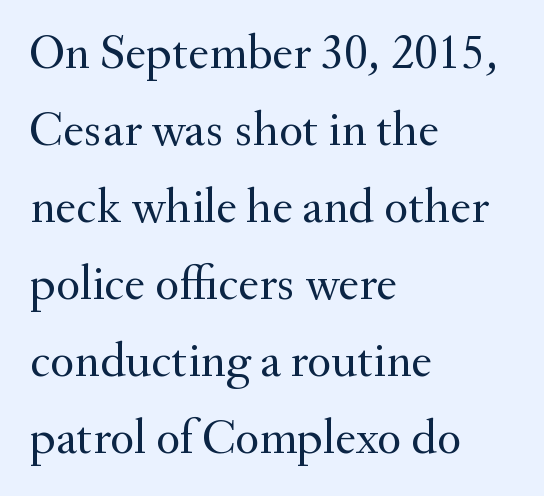
Q: Is the text bold? A: No.
Q: Is the text italic (slanted)? A: No, it is upright.
Q: Is the typeface a serif or a sans-serif typeface? A: Serif.
Q: Is the text underlined? A: No.
Q: How is the paragraph aligned? A: Left-aligned.
Q: Is the spacing between letters normal or unusually wide? A: Normal.
Q: Is the spacing between lines tight, normal or loose? A: Normal.
Q: Width (condensed, normal, or wide)? A: Normal.
Q: Stroke contrast? A: Medium.
Q: x-height? A: Small.
Q: Monospaced? A: No.
